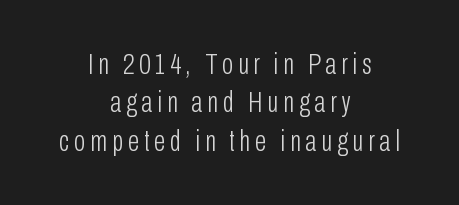
The image shows 30 px light, condensed sans-serif type, upright; set centered, normal line spacing (1.28x), not underlined; low stroke contrast and a medium x-height.
